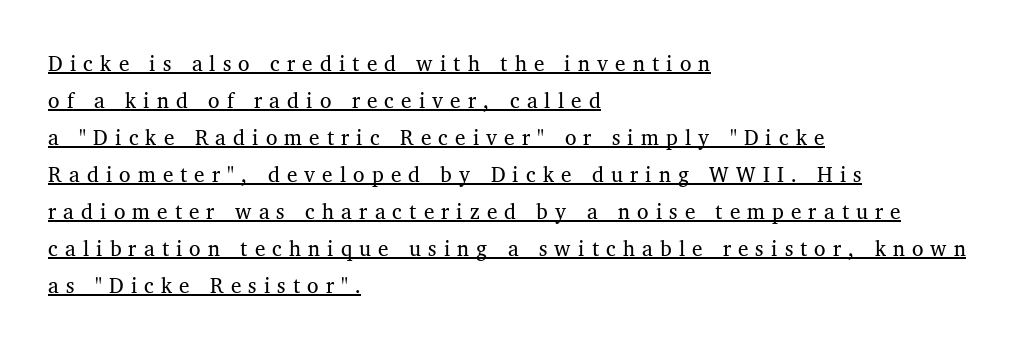
{"italic": "no", "bold": "no", "underline": "yes", "align": "left", "line_spacing_ratio": 1.76, "letter_spacing": "wide", "letter_spacing_em": 0.34, "glyph_px": 21}
